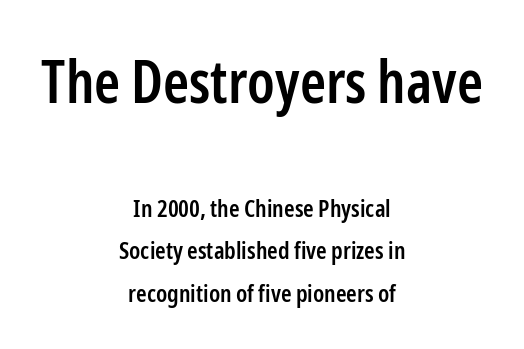
The image shows 59 px semibold, condensed sans-serif type, upright; set centered, line spacing 1.77x, normal letter spacing, not underlined; the first (top) block is 2.46x larger; low stroke contrast and a medium x-height.
